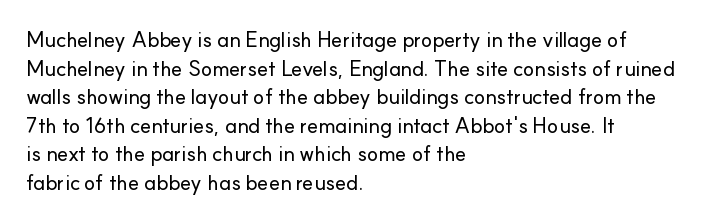
The rendering keeps characters at their native spacing. Does the lettering tilt? It doesn't — this is upright. Descender tails drop into unmarked territory. The lines sit at an ordinary, default distance from one another. One-word summary of the alignment: left.
